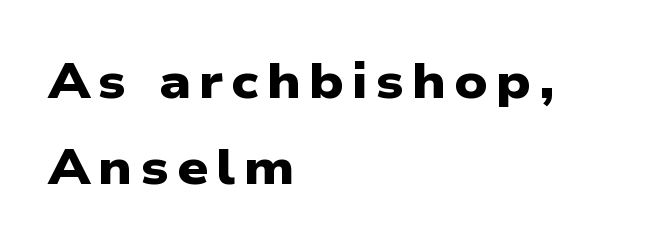
The image shows 49 px heavy, wide sans-serif type; set left-aligned, line spacing 1.75x, not underlined; low stroke contrast and a medium x-height.
